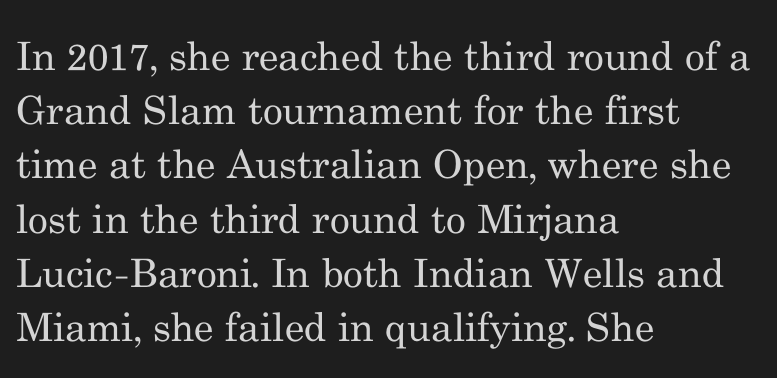
{"serif": "yes", "italic": "no", "bold": "no", "weight": "regular", "width": "normal", "stroke_contrast": "medium", "x_height": "small", "monospaced": "no", "underline": "no", "align": "left", "line_spacing": "normal", "line_spacing_ratio": 1.39, "letter_spacing": "normal", "letter_spacing_em": 0.0, "glyph_px": 39}
